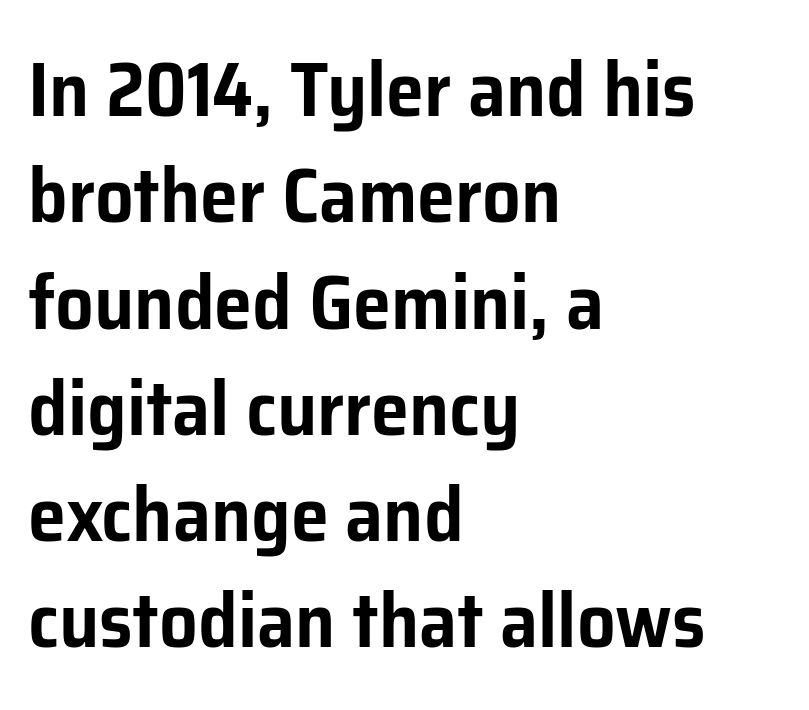
The image shows 77 px sans-serif type, upright; set left-aligned, normal line spacing (1.38x), normal letter spacing, not underlined; low stroke contrast and a medium x-height.
